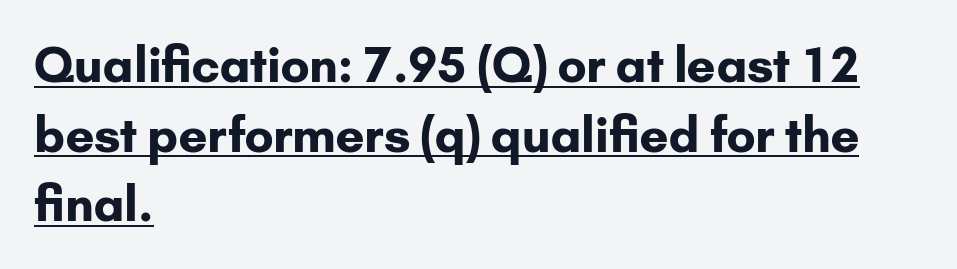
Q: Is the text bold? A: Yes.
Q: Is the text italic (slanted)? A: No, it is upright.
Q: Is the typeface a serif or a sans-serif typeface? A: Sans-serif.
Q: Is the text underlined? A: Yes.
Q: How is the paragraph aligned? A: Left-aligned.
Q: Is the spacing between letters normal or unusually wide? A: Normal.
Q: Is the spacing between lines tight, normal or loose? A: Normal.
Q: Width (condensed, normal, or wide)? A: Normal.
Q: Stroke contrast? A: Low.
Q: x-height? A: Small.
Q: Monospaced? A: No.
